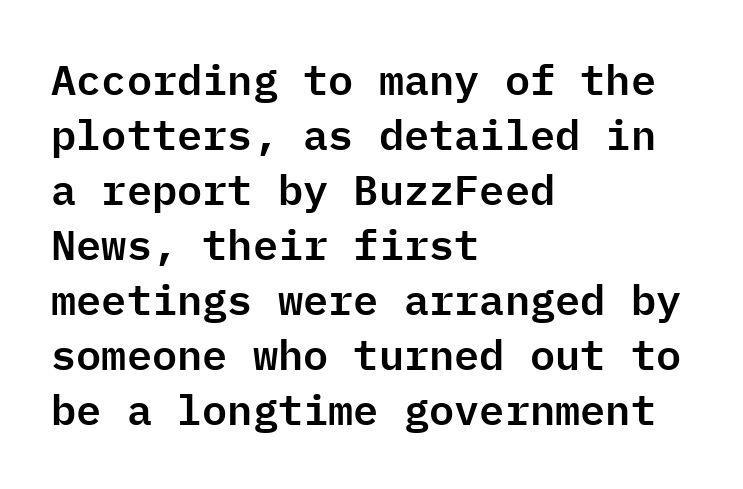
{"serif": "no", "italic": "no", "width": "normal", "stroke_contrast": "low", "x_height": "medium", "monospaced": "yes", "underline": "no", "align": "left", "line_spacing": "normal", "line_spacing_ratio": 1.31, "letter_spacing": "normal", "letter_spacing_em": 0.0, "glyph_px": 42}
